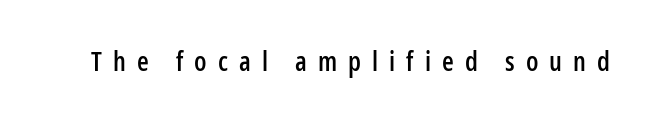
{"italic": "no", "underline": "no", "letter_spacing": "wide", "letter_spacing_em": 0.41, "glyph_px": 27}
